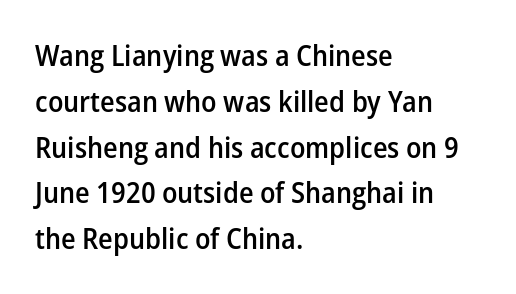
{"serif": "no", "italic": "no", "bold": "semi", "weight": "semibold", "width": "normal", "stroke_contrast": "low", "x_height": "medium", "monospaced": "no", "underline": "no", "align": "left", "line_spacing": "normal", "line_spacing_ratio": 1.58, "letter_spacing": "normal", "letter_spacing_em": 0.0, "glyph_px": 29}
